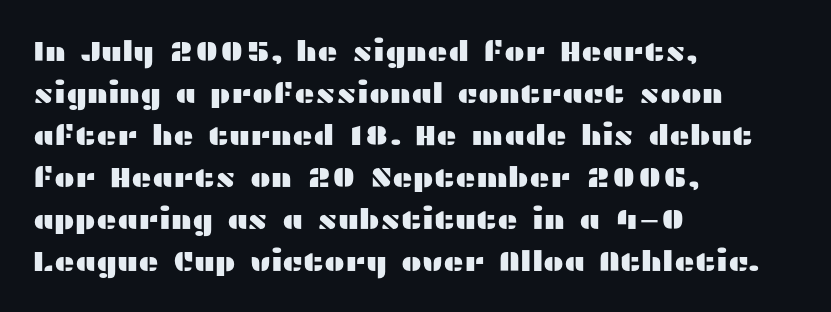
The letters stand upright; this is a roman face. Glance below the letters and you will spot only blank space. Proportional: the letters do not fall into vertical columns. Does the copy run flush right? No — it runs flush left. Examine the stroke ends and you'll find no serifs. Honestly, the letter spacing is just normal — you wouldn't notice it.
